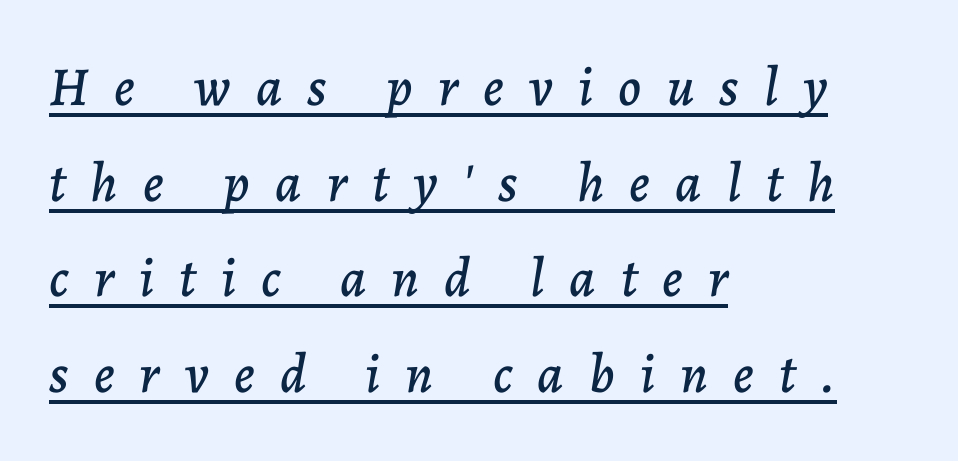
The image shows 55 px text type, italic (leaning right); set left-aligned, line spacing 1.74x, unusually wide letter spacing (+0.46 em), underlined; low stroke contrast and a medium x-height.
